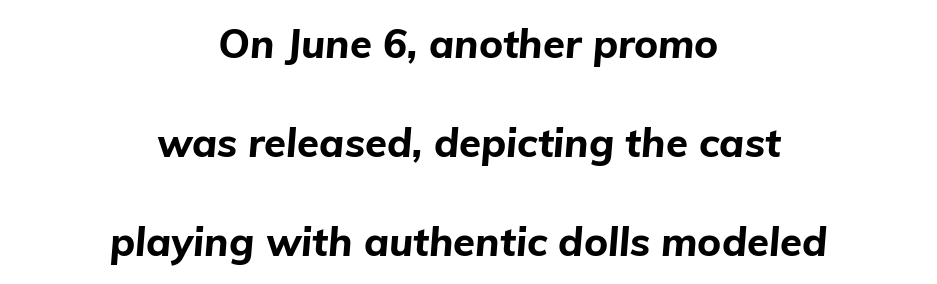
The space directly below the letters is spotless. Vertical spacing — loose. You can tell it's italic because the verticals aren't actually vertical. You could not count columns in this text — the font is proportionally spaced. Compared with a flush-left layout, this one balances lines on the center instead.
